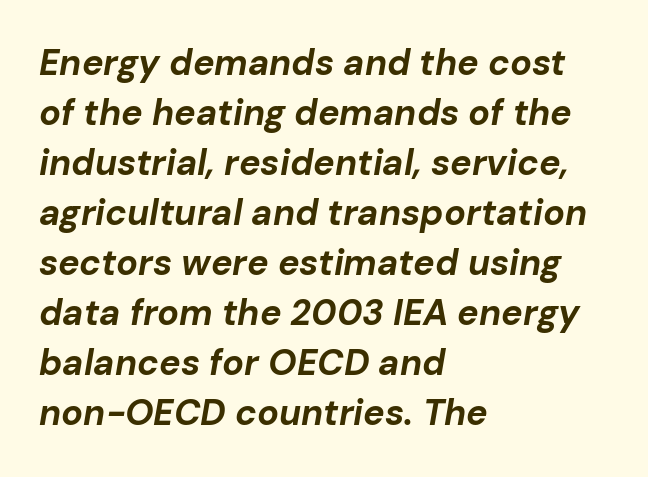
Q: Is the text bold? A: Yes.
Q: Is the text italic (slanted)? A: Yes, it leans right by about 10 degrees.
Q: Is the text underlined? A: No.
Q: How is the paragraph aligned? A: Left-aligned.
Q: Is the spacing between letters normal or unusually wide? A: Normal.
Q: Is the spacing between lines tight, normal or loose? A: Normal.
Q: Width (condensed, normal, or wide)? A: Normal.
Q: Stroke contrast? A: Low.
Q: x-height? A: Medium.
Q: Monospaced? A: No.
